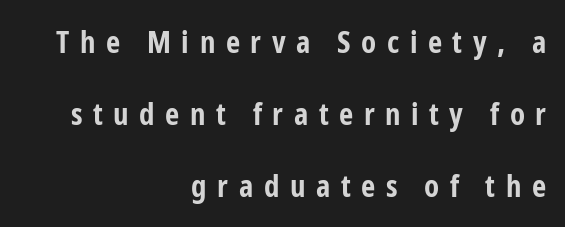
Is this a fixed-width face? No — the glyphs have proportional, varying widths. The designer went with a sans here, leaving each stem footless. A student would call this right alignment; a typographer would say flush right, rag left. The space between consecutive lines is lavish. Underline: absent. The face used here is rendered with a markedly widened letterfit.
